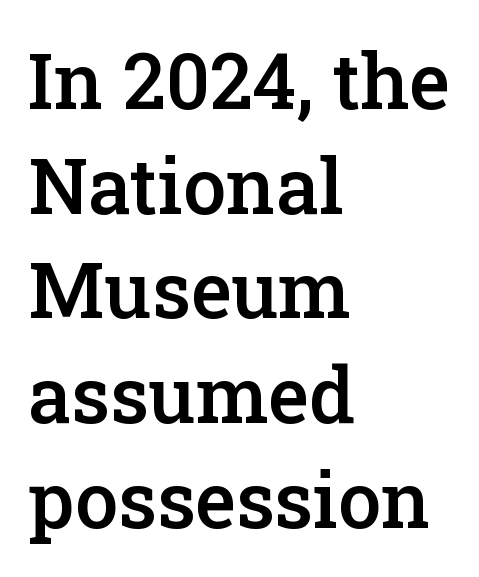
In terms of letterspacing, this is plain default setting. Think of a printed novel: that variable character pitch is what you see here. Horizontally, the lines are justified to the leading edge only. Every stem runs plumb, perpendicular to the baseline.
